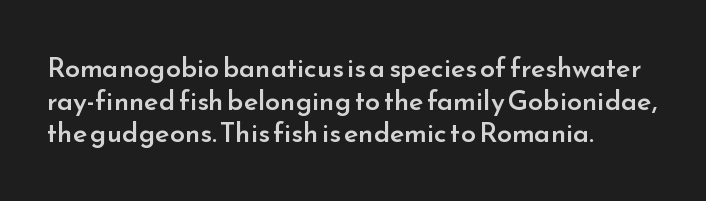
Q: Is the text bold? A: Semi-bold.
Q: Is the text italic (slanted)? A: No, it is upright.
Q: Is the text underlined? A: No.
Q: How is the paragraph aligned? A: Left-aligned.
Q: Is the spacing between letters normal or unusually wide? A: Normal.
